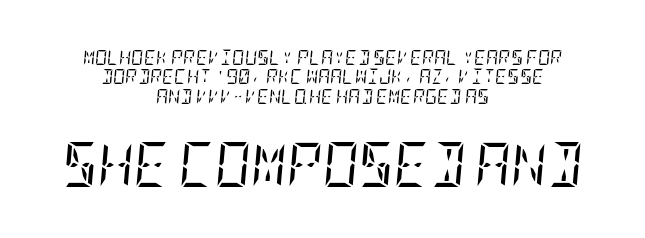
The image shows 44 px regular-weight, condensed serif type, italic (leaning right); set centered, normal line spacing (1.29x), normal letter spacing, not underlined; the second (bottom) block is 2.93x larger; low stroke contrast and a large x-height.
